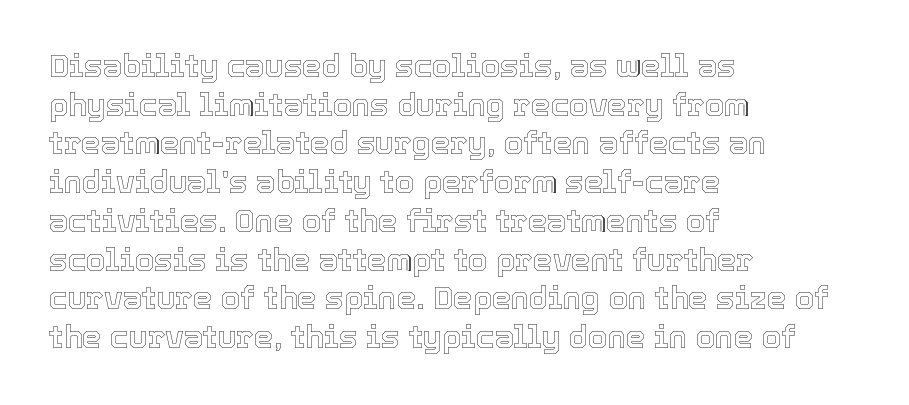
If you drew a ruler down the left edge, every line would touch it. The passage shown is typed in a proportional face where columns would drift. Beneath every word, the page is bare. The vertical gap from one line to the next is medium. Default kerning and tracking; the words read as compact shapes. This is roman type, the default non-slanted kind.
